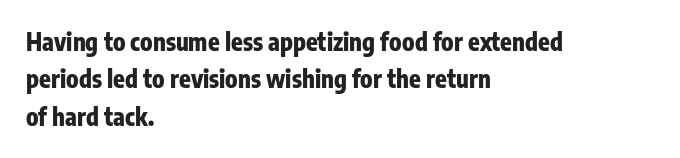
Underline: absent. Strokes here are thick enough to call this a true bold. This block has exactly the height ordinary leading produces. Standard letterfit; no display-style spreading of the glyphs. The lines are quadded left.
